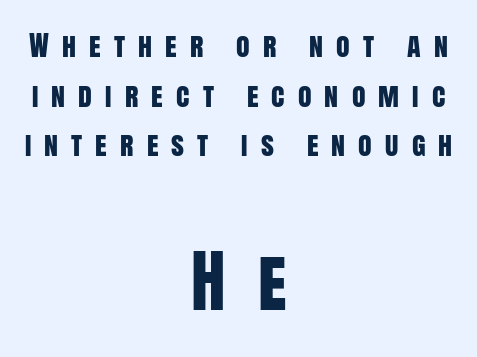
{"serif": "no", "italic": "no", "width": "condensed", "stroke_contrast": "low", "x_height": "large", "monospaced": "no", "underline": "no", "align": "center", "line_spacing_ratio": 1.77, "letter_spacing": "wide", "letter_spacing_em": 0.47, "larger_block": "second", "size_ratio": 2.46, "glyph_px": 69}
